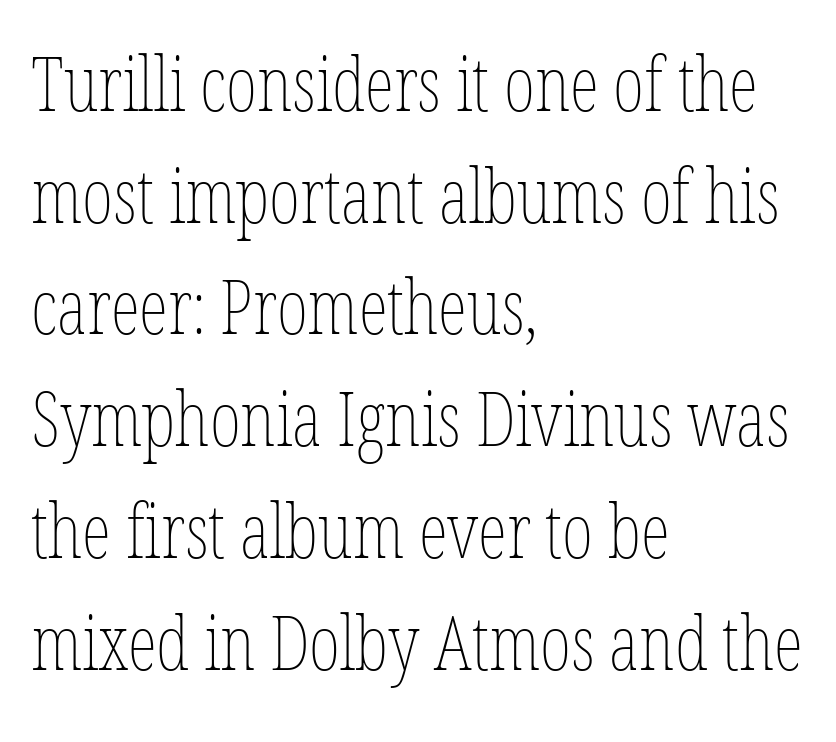
The image shows 75 px thin, condensed type, upright; set left-aligned, normal line spacing (1.49x), normal letter spacing, not underlined; low stroke contrast and a medium x-height.
